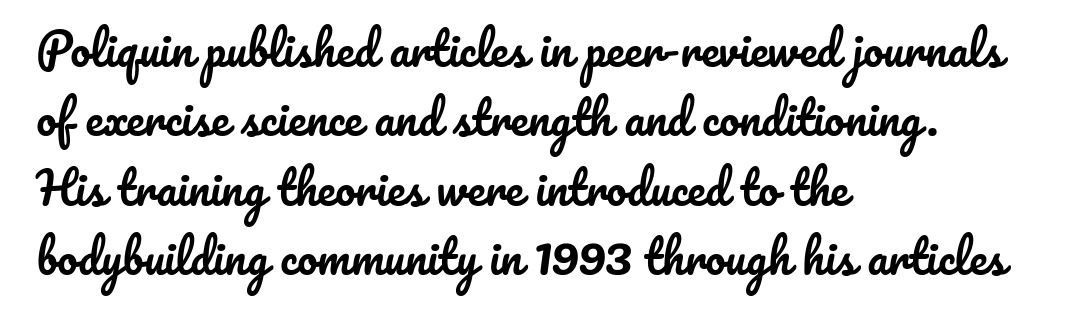
Q: Is the text italic (slanted)? A: Yes.
Q: Is the text underlined? A: No.
Q: How is the paragraph aligned? A: Left-aligned.
Q: Is the spacing between letters normal or unusually wide? A: Normal.
Q: Is the spacing between lines tight, normal or loose? A: Normal.
Q: Width (condensed, normal, or wide)? A: Normal.
Q: Stroke contrast? A: Low.
Q: x-height? A: Small.
Q: Monospaced? A: No.
